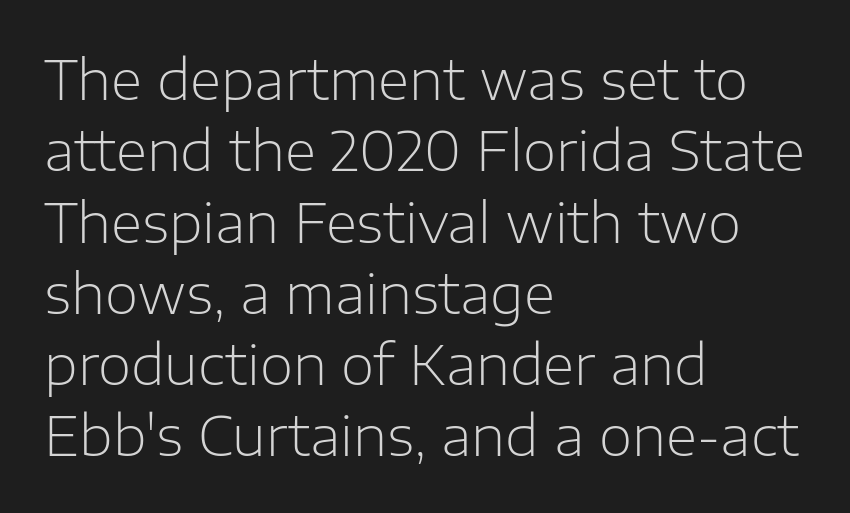
{"serif": "no", "italic": "no", "bold": "no", "weight": "light", "width": "normal", "stroke_contrast": "low", "x_height": "medium", "monospaced": "no", "underline": "no", "align": "left", "line_spacing": "normal", "line_spacing_ratio": 1.32, "letter_spacing": "normal", "letter_spacing_em": 0.0, "glyph_px": 54}
